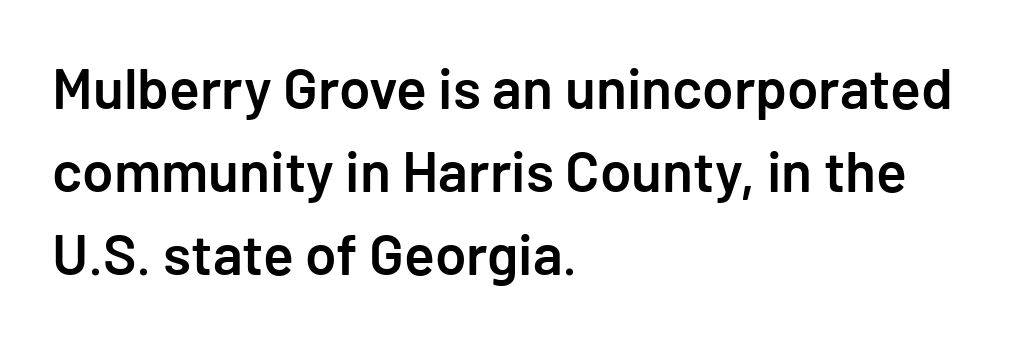
Q: Is the text bold? A: Semi-bold.
Q: Is the text italic (slanted)? A: No, it is upright.
Q: Is the typeface a serif or a sans-serif typeface? A: Sans-serif.
Q: Is the text underlined? A: No.
Q: How is the paragraph aligned? A: Left-aligned.
Q: Is the spacing between letters normal or unusually wide? A: Normal.
Q: Is the spacing between lines tight, normal or loose? A: Normal.
Q: Width (condensed, normal, or wide)? A: Normal.
Q: Stroke contrast? A: Low.
Q: x-height? A: Medium.
